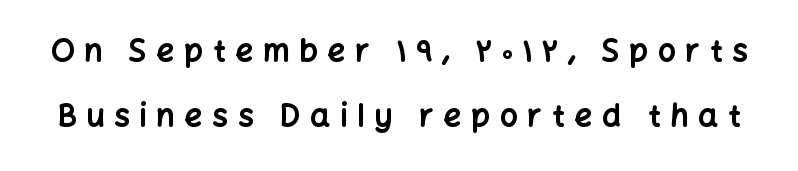
The image shows 31 px bold sans-serif type, upright; set loose line spacing (2.11x), unusually wide letter spacing (+0.32 em), not underlined; low stroke contrast and a medium x-height.
